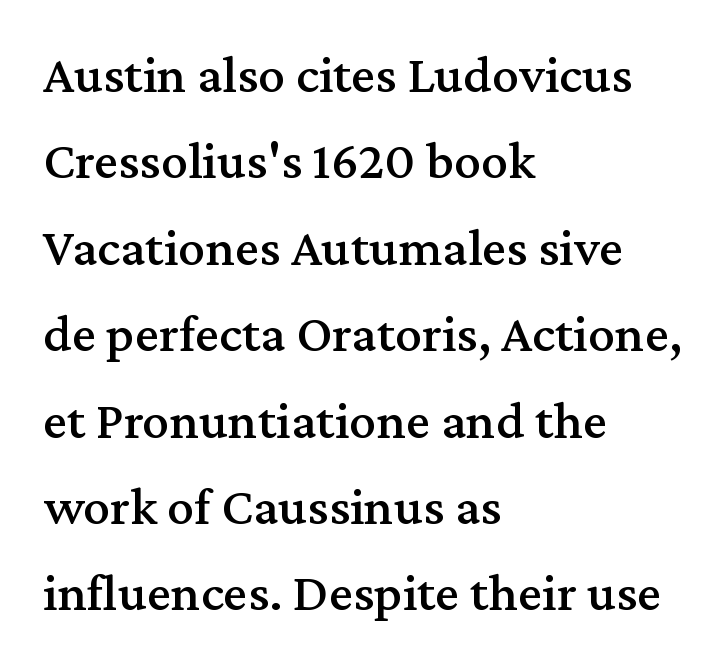
The image shows 54 px serif type, upright; set left-aligned, normal line spacing (1.6x), normal letter spacing, not underlined; medium stroke contrast and a medium x-height.
